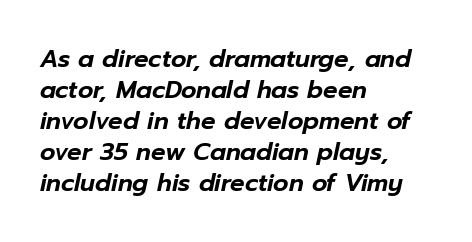
Slanted lettering throughout. Compared with typical body copy, the letter spacing here is the same. The words here are not underlined. Summary of vertical rhythm: regular, with standard interline spacing. Line beginnings align vertically; line endings do not.
